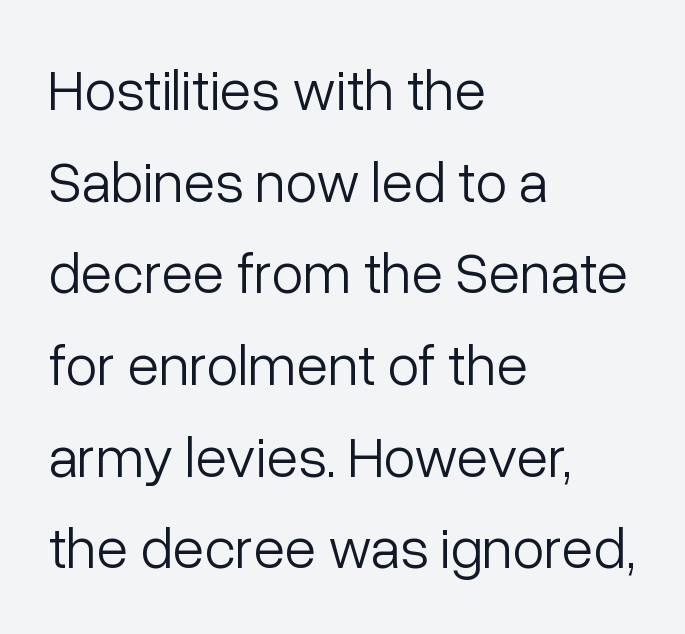
The image shows 58 px light sans-serif type, upright; set left-aligned, normal line spacing (1.58x), normal letter spacing, not underlined; low stroke contrast and a medium x-height.
